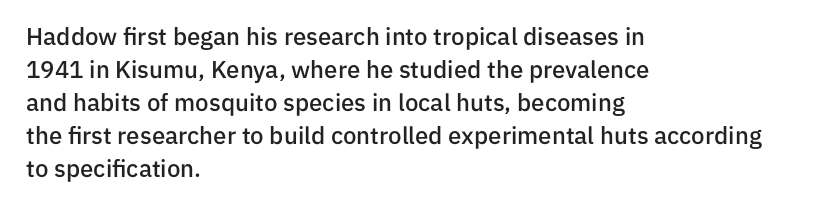
Q: Is the text bold? A: Semi-bold.
Q: Is the text italic (slanted)? A: No, it is upright.
Q: Is the text underlined? A: No.
Q: How is the paragraph aligned? A: Left-aligned.
Q: Is the spacing between letters normal or unusually wide? A: Normal.
Q: Is the spacing between lines tight, normal or loose? A: Normal.
